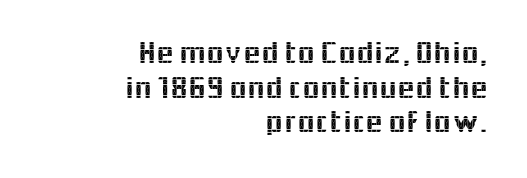
Classification — sans serif. Leading: reduced. The face used here is proportionally spaced, like ordinary book or web type. The words here are not underlined.
